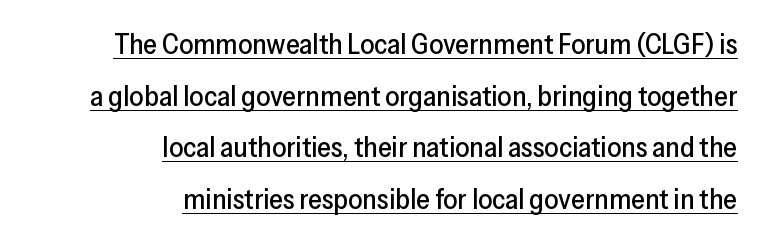
The typeface chosen for these lines omits serifs. The text block is weighted toward the right margin, trailing off unevenly leftward. Vertical strokes here are truly vertical. Each letter keeps its own natural width here, so spacing adapts to shape.
